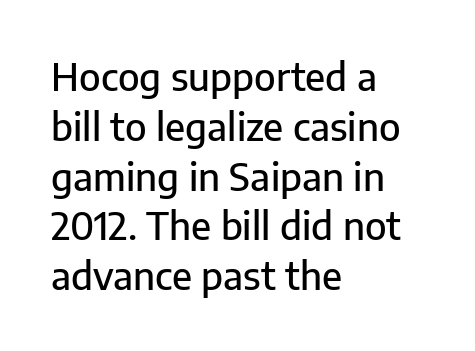
The image shows 38 px sans-serif type, upright; set left-aligned, normal line spacing (1.31x), normal letter spacing, not underlined; low stroke contrast and a medium x-height.
